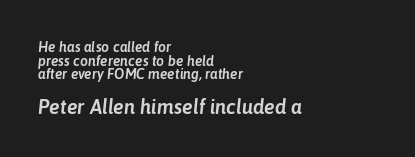
The type is set solid horizontally, with unmodified tracking. Notice how the stems are inclined rather than vertical — that's the hallmark of italics. The emphasis by scale lands on block number two, below. Glance below the letters and you will spot only blank space.
